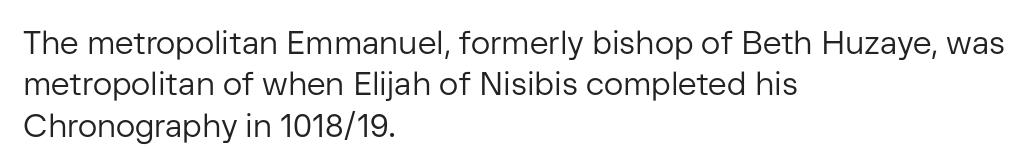
{"serif": "no", "italic": "no", "bold": "no", "weight": "regular", "width": "normal", "stroke_contrast": "low", "x_height": "medium", "monospaced": "no", "underline": "no", "align": "left", "line_spacing": "normal", "line_spacing_ratio": 1.29, "letter_spacing": "normal", "letter_spacing_em": 0.0, "glyph_px": 32}
